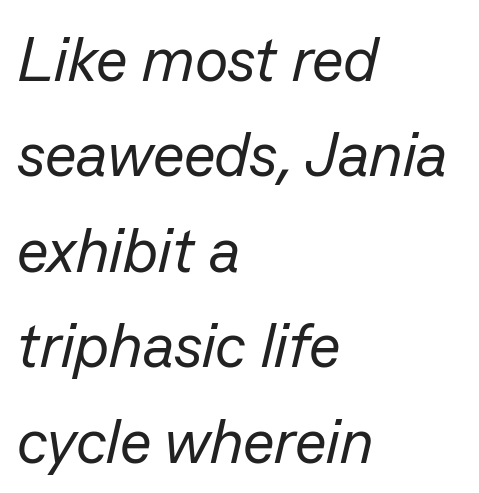
The image shows 62 px regular-weight type, italic (leaning right); set left-aligned, normal line spacing (1.54x), normal letter spacing, not underlined; low stroke contrast and a medium x-height.
